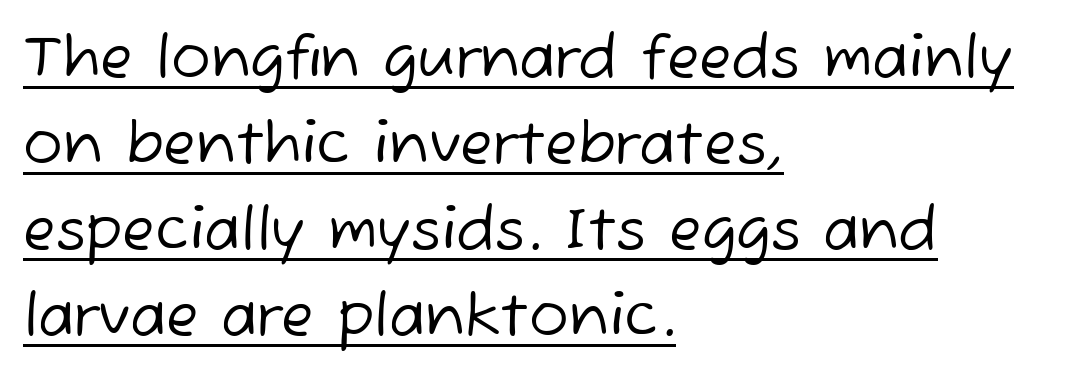
{"serif": "no", "bold": "no", "weight": "regular", "width": "normal", "stroke_contrast": "low", "x_height": "medium", "monospaced": "no", "underline": "yes", "align": "left", "line_spacing": "normal", "line_spacing_ratio": 1.46, "letter_spacing": "normal", "letter_spacing_em": 0.0, "glyph_px": 59}
